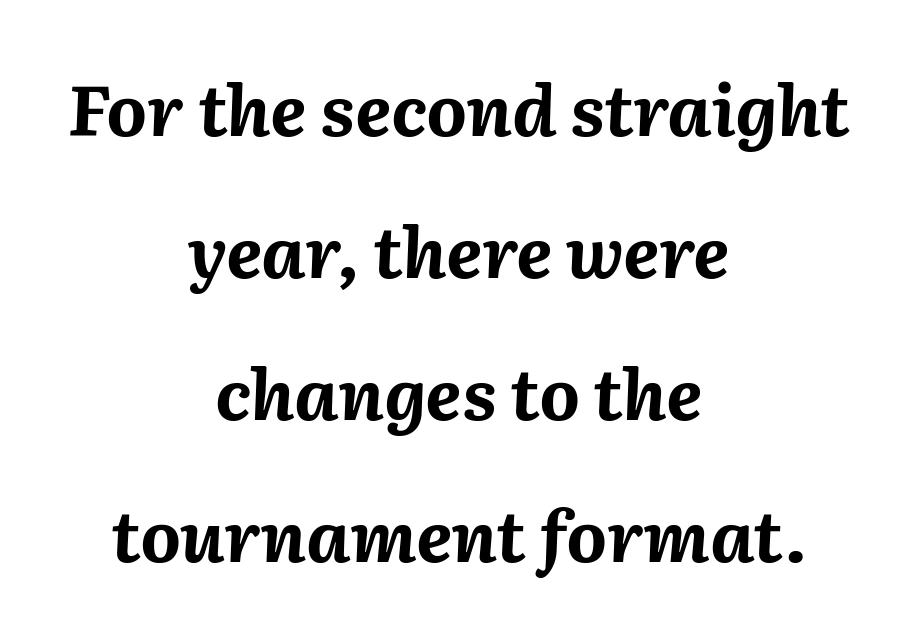
The image shows 70 px bold type, italic (leaning right); set centered, loose line spacing (2.03x), normal letter spacing, not underlined; medium stroke contrast and a medium x-height.
